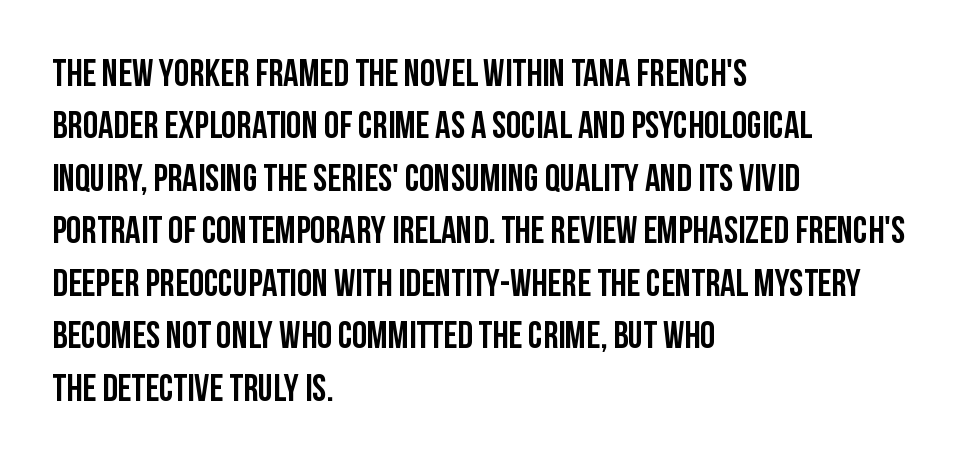
The image shows 38 px condensed sans-serif type, upright; set left-aligned, normal line spacing (1.38x), normal letter spacing, not underlined; low stroke contrast and a large x-height.
